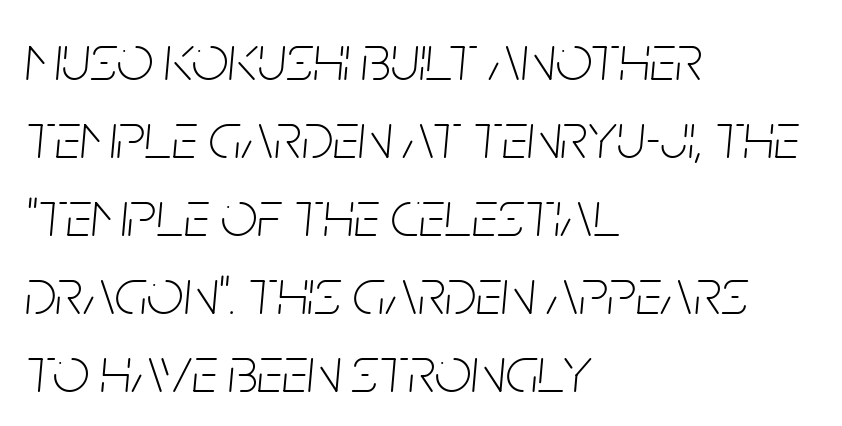
Caption: face not bold, strokes unweighted. This sample has the flowing, uneven cadence of proportional lettering. Rule under the text: the space is simply empty. Between one letter and the next there's only the usual sliver of space.
